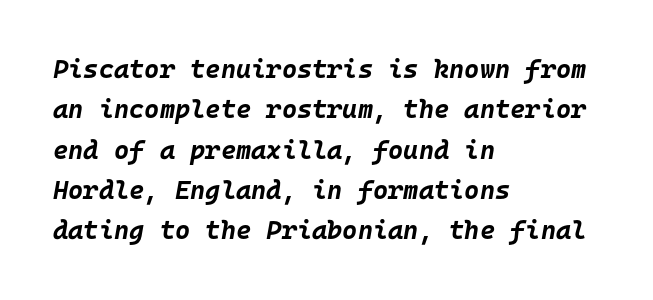
The image shows 26 px bold type, italic (leaning right); set left-aligned, normal line spacing (1.55x), normal letter spacing, not underlined.
